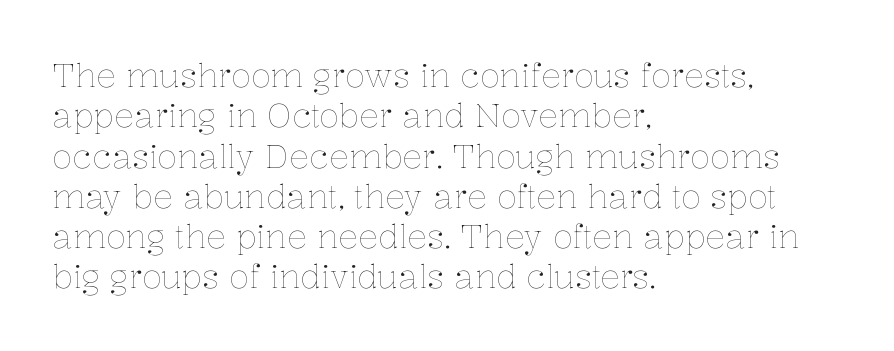
The image shows 33 px thin type, upright; set left-aligned, line spacing 1.22x, normal letter spacing, not underlined; low stroke contrast and a medium x-height.
